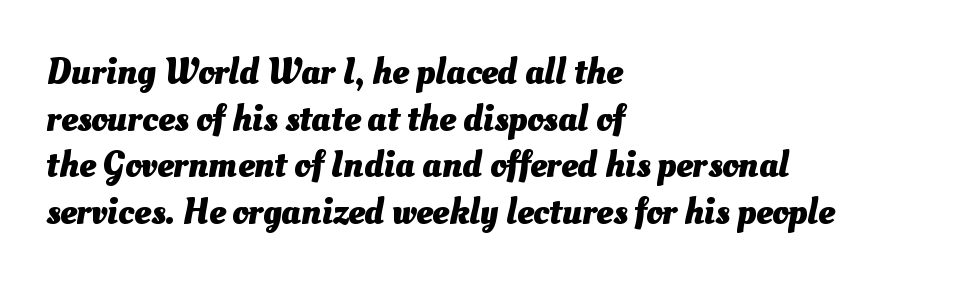
{"bold": "yes", "weight": "heavy", "width": "normal", "stroke_contrast": "medium", "x_height": "small", "monospaced": "no", "underline": "no", "align": "left", "line_spacing": "normal", "line_spacing_ratio": 1.26, "letter_spacing": "normal", "letter_spacing_em": 0.0, "glyph_px": 37}
